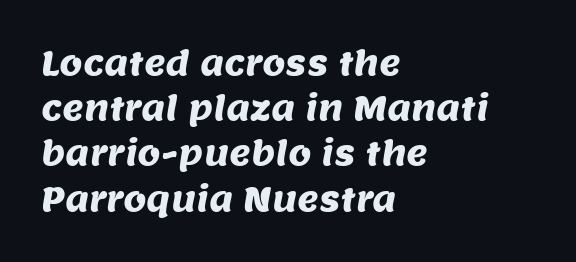
Q: Is the typeface a serif or a sans-serif typeface? A: Sans-serif.
Q: Is the text underlined? A: No.
Q: How is the paragraph aligned? A: Left-aligned.
Q: Is the spacing between letters normal or unusually wide? A: Normal.
Q: Is the spacing between lines tight, normal or loose? A: Normal.
Q: Width (condensed, normal, or wide)? A: Normal.
Q: Stroke contrast? A: Medium.
Q: x-height? A: Large.
Q: Monospaced? A: No.
